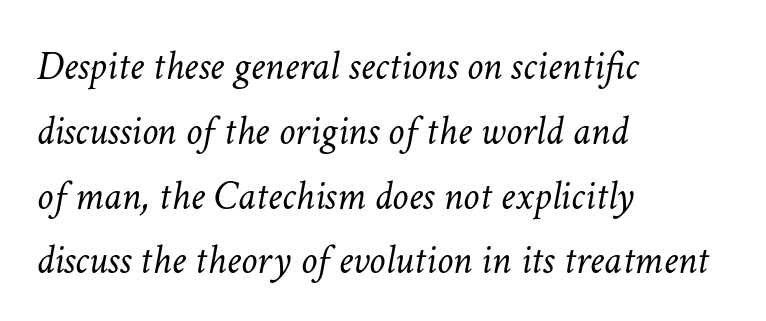
{"italic": "yes", "lean": "right", "slant_degrees": 11, "bold": "no", "weight": "light", "width": "normal", "stroke_contrast": "low", "x_height": "medium", "monospaced": "no", "underline": "no", "align": "left", "line_spacing": "normal", "line_spacing_ratio": 1.58, "letter_spacing": "normal", "letter_spacing_em": 0.0, "glyph_px": 41}
